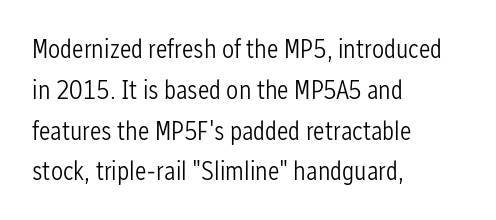
The passage shown stacks its lines at a standard gap. Plain, unruled lines of type. Summary of weight: not heavy and not bold. The rendering keeps characters at their native spacing. Notice how the stems are strictly vertical — no italics here.
